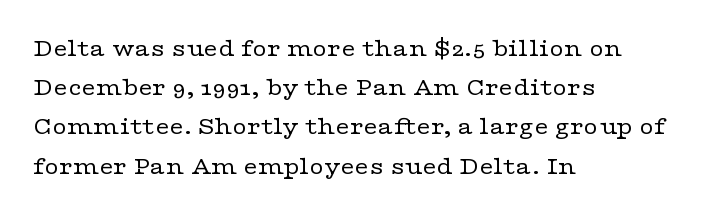
{"italic": "no", "bold": "no", "underline": "no", "align": "left", "line_spacing": "normal", "line_spacing_ratio": 1.57, "letter_spacing": "normal", "letter_spacing_em": 0.0, "glyph_px": 25}
